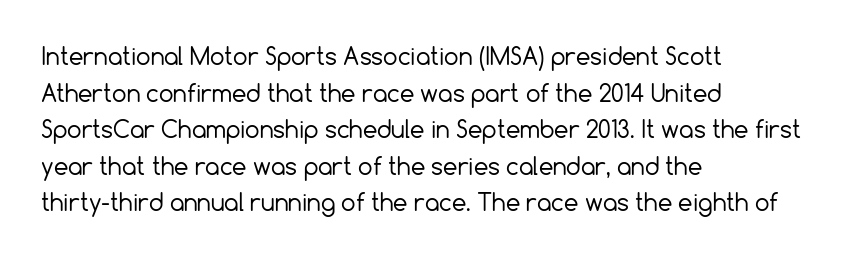
The image shows 23 px text type, upright; set left-aligned, normal line spacing (1.59x), normal letter spacing, not underlined.
